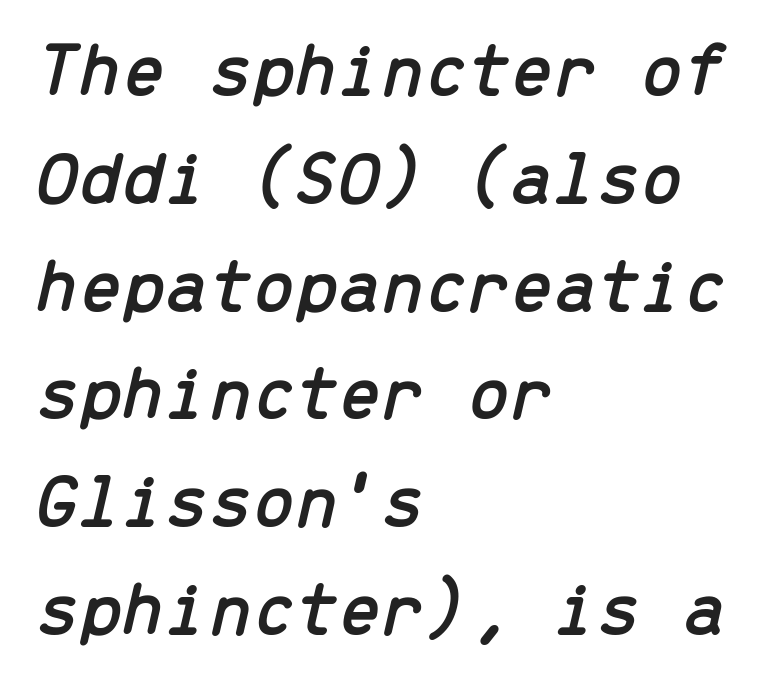
The image shows 77 px text type, italic (leaning right), monospaced; set left-aligned, normal line spacing (1.4x), normal letter spacing, not underlined; low stroke contrast and a medium x-height.
